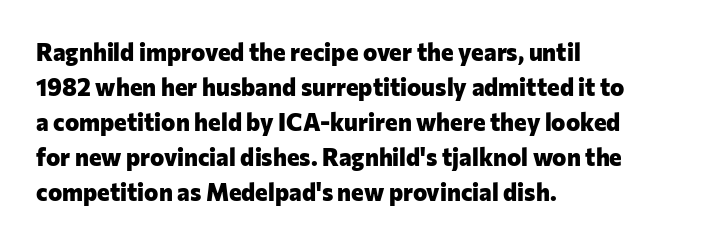
The image shows 24 px bold type, upright; set left-aligned, normal line spacing (1.46x), normal letter spacing, not underlined.
